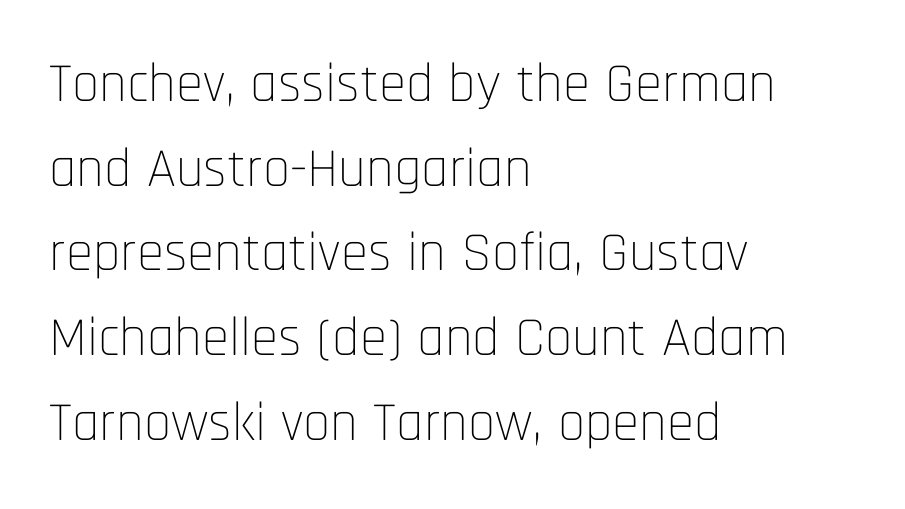
The image shows 55 px thin, condensed sans-serif type, upright; set left-aligned, normal line spacing (1.54x), normal letter spacing, not underlined; low stroke contrast and a large x-height.
